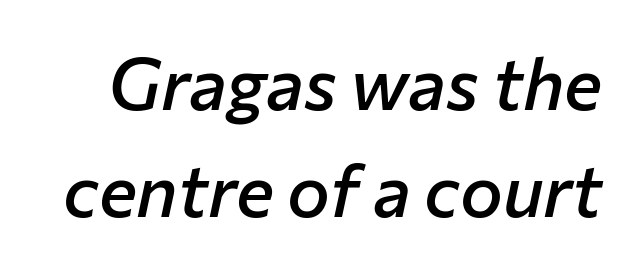
The image shows 72 px semibold type, italic (leaning right); set normal line spacing (1.49x), normal letter spacing, not underlined; low stroke contrast and a medium x-height.
